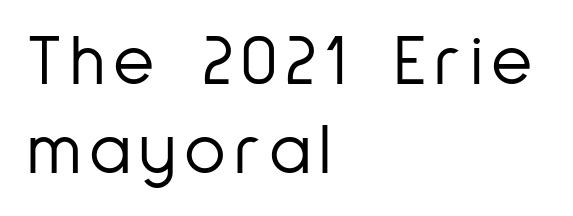
Q: Is the text bold? A: No.
Q: Is the text italic (slanted)? A: No, it is upright.
Q: Is the typeface a serif or a sans-serif typeface? A: Sans-serif.
Q: Is the text underlined? A: No.
Q: How is the paragraph aligned? A: Left-aligned.
Q: Is the spacing between lines tight, normal or loose? A: Normal.
Q: Width (condensed, normal, or wide)? A: Condensed.
Q: Stroke contrast? A: Low.
Q: x-height? A: Medium.
Q: Monospaced? A: No.
